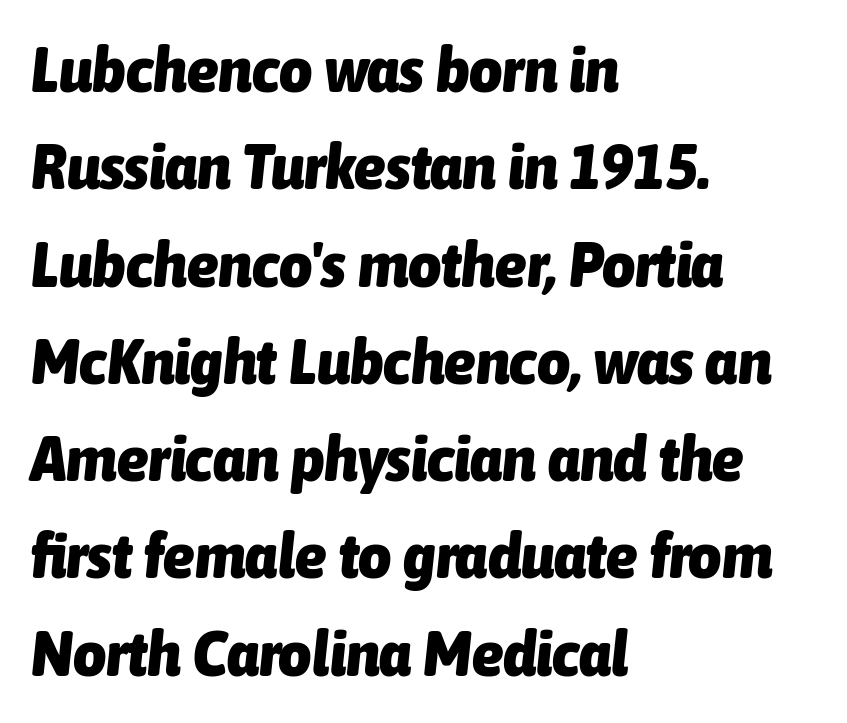
The image shows 64 px heavy, condensed type, italic (leaning right); set left-aligned, normal line spacing (1.52x), normal letter spacing, not underlined; low stroke contrast and a medium x-height.
